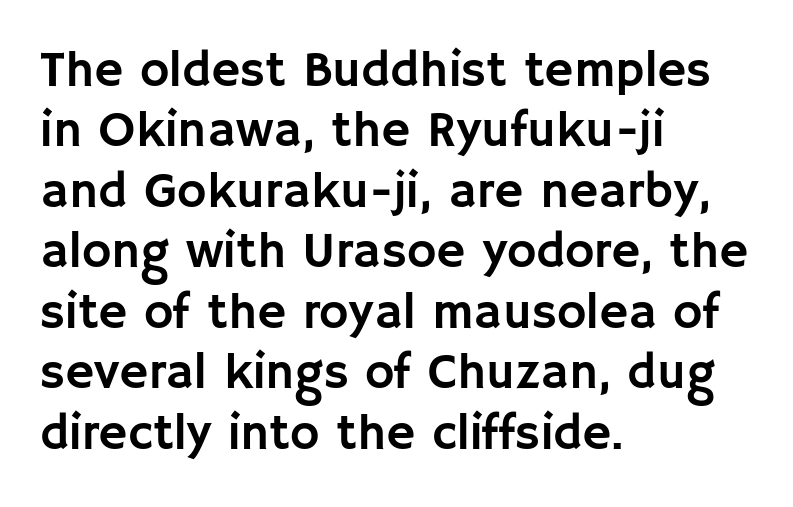
Unlike a traditional serif, this face leaves its strokes unadorned. The passage is arranged the way most books set body copy — flush left. The specimen reads as upright at a glance. Underline: absent. This sample uses plain, unmodified letter spacing. Spacing verdict: proportional, widths tailored to each character.
